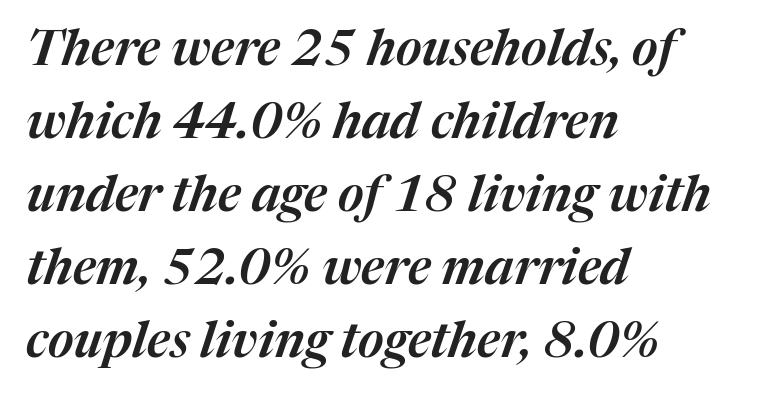
{"italic": "yes", "lean": "right", "slant_degrees": 17, "width": "normal", "stroke_contrast": "medium", "x_height": "medium", "monospaced": "no", "underline": "no", "align": "left", "line_spacing": "normal", "line_spacing_ratio": 1.46, "letter_spacing": "normal", "letter_spacing_em": 0.0, "glyph_px": 50}
